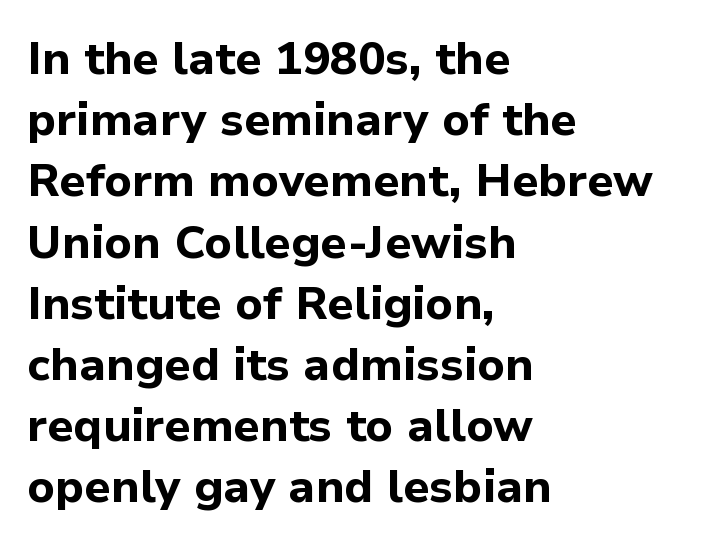
Examine the stroke ends and you'll find no serifs. Designer's note — italics off, roman on. Each row of text sits above clean, open space. The rendering uses a moderate line-height, typical for paragraphs. Is this a fixed-width face? No — the glyphs have proportional, varying widths.
